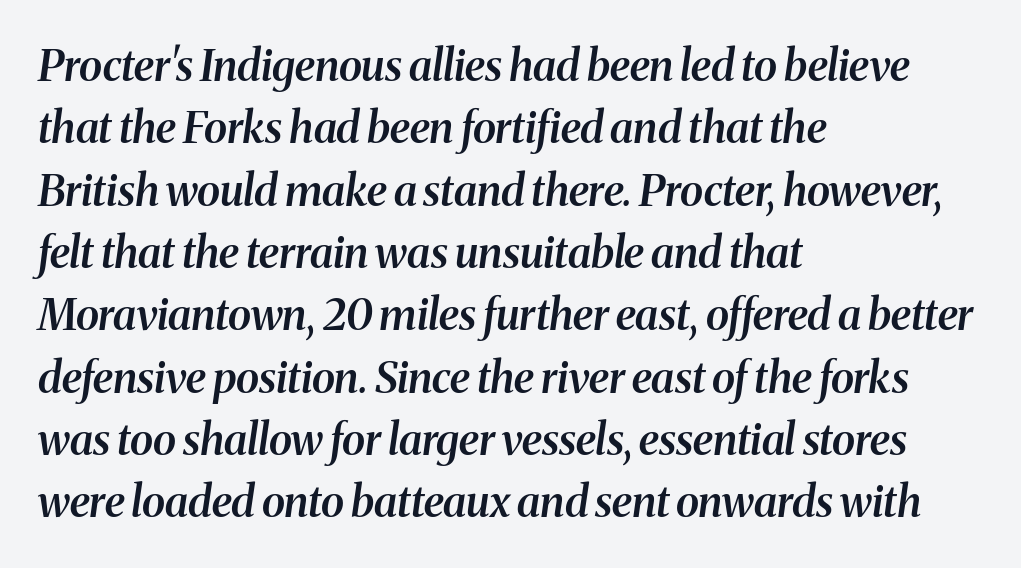
This rendering employs a face with finishing strokes, i.e., a serif. Do the characters align in a grid? No, the font is proportional. If you measured baseline to baseline, you'd find a middling distance. Does the copy run flush right? No — it runs flush left. The glyphs are unaccompanied by any horizontal stroke below them. Notice how the stems are inclined rather than vertical — that's the hallmark of italics.
